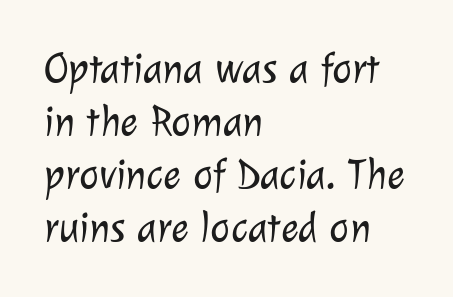
{"serif": "no", "bold": "no", "weight": "light", "width": "normal", "stroke_contrast": "low", "x_height": "medium", "monospaced": "no", "underline": "no", "align": "left", "line_spacing": "normal", "line_spacing_ratio": 1.26, "letter_spacing": "normal", "letter_spacing_em": 0.0, "glyph_px": 42}
